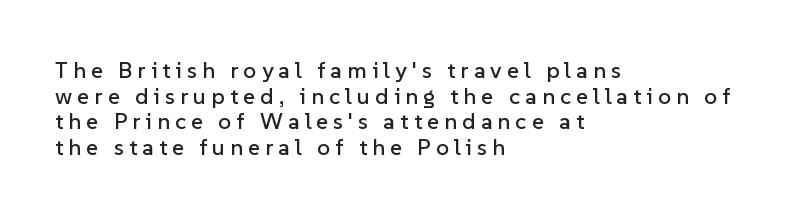
These lines stack with their left ends in a neat column. One glance says dense: line gaps are narrower than usual. Notice how the stems are strictly vertical — no italics here. Has an underline been added? It has not. Observe the wide spacing: letters keep a clear distance from each other.
